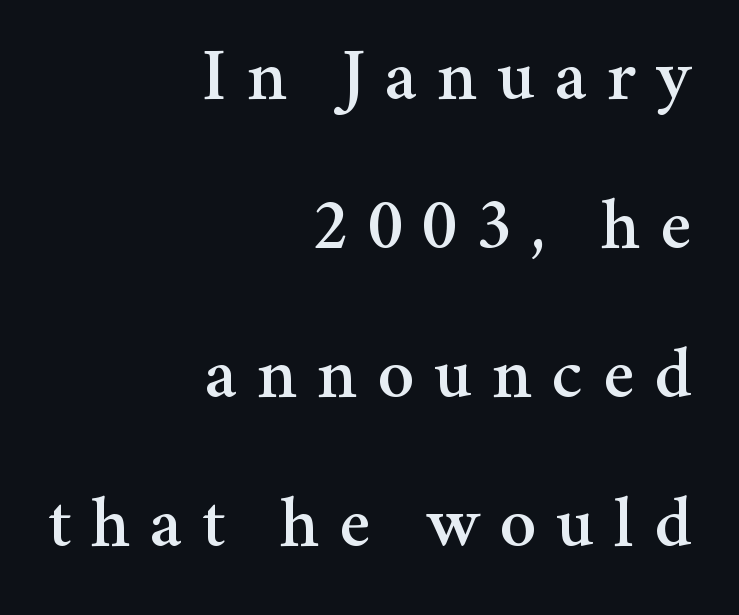
{"serif": "yes", "italic": "no", "width": "normal", "stroke_contrast": "medium", "x_height": "medium", "monospaced": "no", "underline": "no", "align": "right", "line_spacing": "loose", "line_spacing_ratio": 2.04, "letter_spacing": "wide", "letter_spacing_em": 0.27, "glyph_px": 73}
